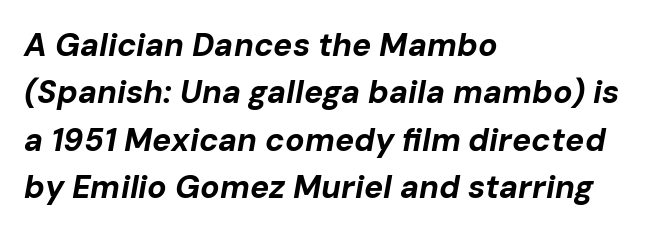
{"italic": "yes", "lean": "right", "slant_degrees": 10, "bold": "yes", "weight": "bold", "width": "normal", "stroke_contrast": "low", "x_height": "medium", "monospaced": "no", "underline": "no", "align": "left", "line_spacing": "normal", "line_spacing_ratio": 1.48, "letter_spacing": "normal", "letter_spacing_em": 0.0, "glyph_px": 32}
